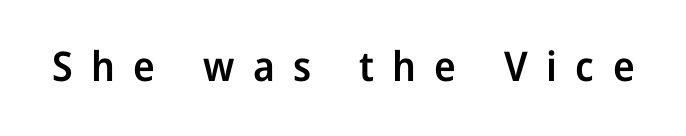
Q: Is the text bold? A: Semi-bold.
Q: Is the text italic (slanted)? A: No, it is upright.
Q: Is the typeface a serif or a sans-serif typeface? A: Sans-serif.
Q: Is the text underlined? A: No.
Q: Is the spacing between letters normal or unusually wide? A: Unusually wide.
Q: Width (condensed, normal, or wide)? A: Normal.
Q: Stroke contrast? A: Low.
Q: x-height? A: Medium.
Q: Monospaced? A: No.
